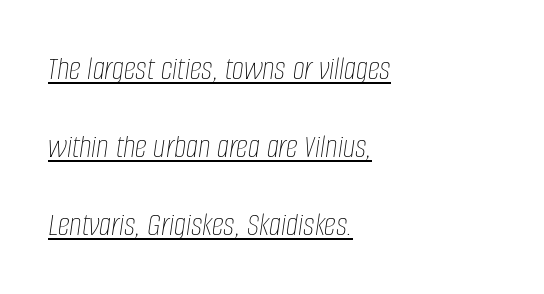
Q: Is the text bold? A: No.
Q: Is the text italic (slanted)? A: Yes, it leans right by about 8 degrees.
Q: Is the text underlined? A: Yes.
Q: How is the paragraph aligned? A: Left-aligned.
Q: Is the spacing between letters normal or unusually wide? A: Normal.
Q: Is the spacing between lines tight, normal or loose? A: Loose.
Q: Width (condensed, normal, or wide)? A: Condensed.
Q: Stroke contrast? A: Low.
Q: x-height? A: Large.
Q: Monospaced? A: No.
